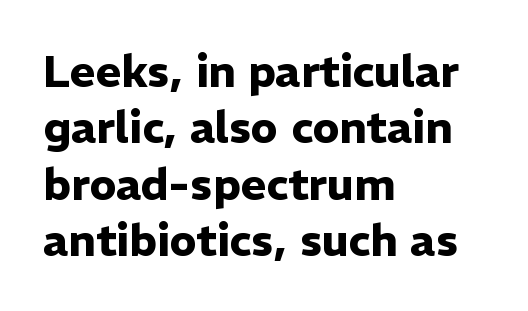
Q: Is the text bold? A: Yes.
Q: Is the text italic (slanted)? A: No, it is upright.
Q: Is the typeface a serif or a sans-serif typeface? A: Sans-serif.
Q: Is the text underlined? A: No.
Q: How is the paragraph aligned? A: Left-aligned.
Q: Is the spacing between letters normal or unusually wide? A: Normal.
Q: Is the spacing between lines tight, normal or loose? A: Normal.
Q: Width (condensed, normal, or wide)? A: Normal.
Q: Stroke contrast? A: Low.
Q: x-height? A: Medium.
Q: Monospaced? A: No.
